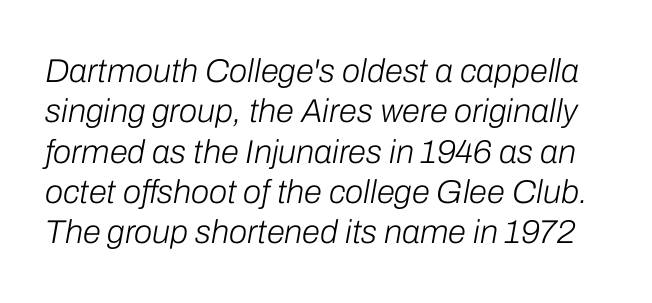
Q: Is the text bold? A: No.
Q: Is the text italic (slanted)? A: Yes, it leans right by about 10 degrees.
Q: Is the text underlined? A: No.
Q: Is the spacing between letters normal or unusually wide? A: Normal.
Q: Width (condensed, normal, or wide)? A: Normal.
Q: Stroke contrast? A: Low.
Q: x-height? A: Medium.
Q: Monospaced? A: No.
